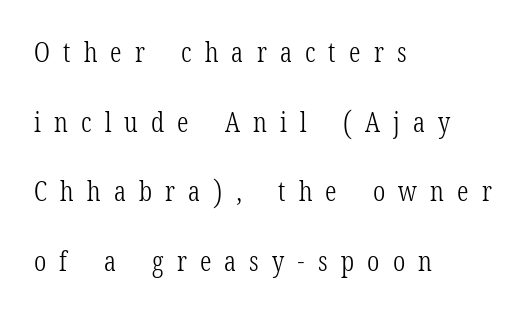
Q: Is the text bold? A: No.
Q: Is the text italic (slanted)? A: No, it is upright.
Q: Is the typeface a serif or a sans-serif typeface? A: Serif.
Q: Is the text underlined? A: No.
Q: How is the paragraph aligned? A: Left-aligned.
Q: Is the spacing between letters normal or unusually wide? A: Unusually wide.
Q: Is the spacing between lines tight, normal or loose? A: Loose.
Q: Width (condensed, normal, or wide)? A: Condensed.
Q: Stroke contrast? A: Low.
Q: x-height? A: Medium.
Q: Monospaced? A: No.
